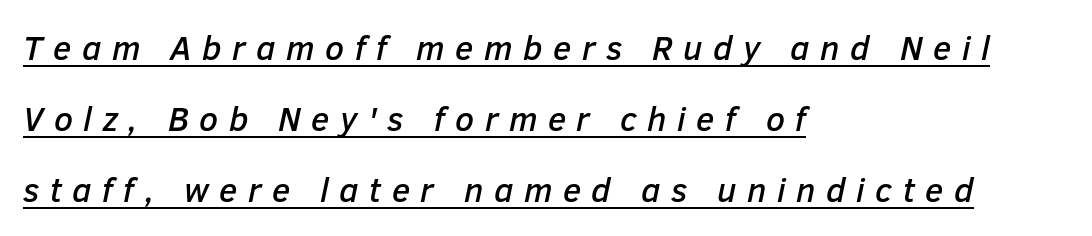
Layout note: lines flush left. What's the leading like? Stretched, with rows far apart. Emphasis is given by a line drawn under the lettering. What stands out about the letter spacing? Its width — letters are far apart. Here the designer chose a conventional face with non-uniform glyph widths. Would a proofreader flag this as italicized? Yes.
